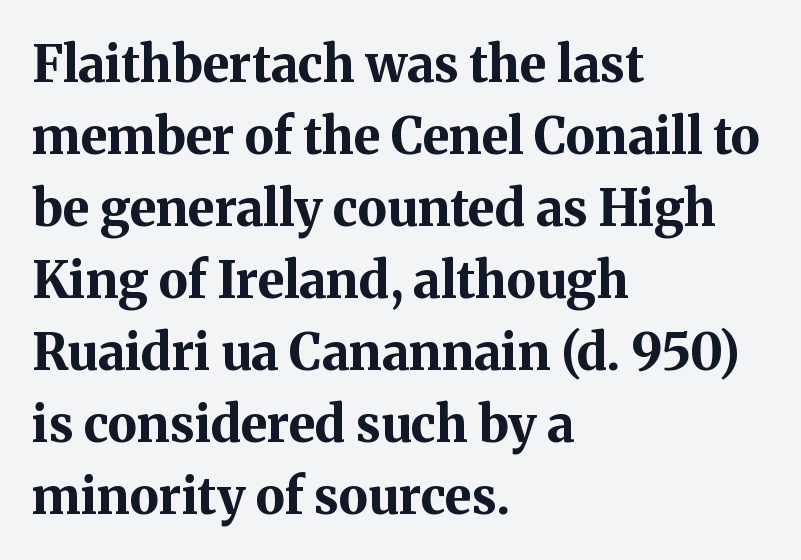
Q: Is the text bold? A: Yes.
Q: Is the text italic (slanted)? A: No, it is upright.
Q: Is the typeface a serif or a sans-serif typeface? A: Serif.
Q: Is the text underlined? A: No.
Q: How is the paragraph aligned? A: Left-aligned.
Q: Is the spacing between letters normal or unusually wide? A: Normal.
Q: Is the spacing between lines tight, normal or loose? A: Normal.
Q: Width (condensed, normal, or wide)? A: Normal.
Q: Stroke contrast? A: Medium.
Q: x-height? A: Medium.
Q: Monospaced? A: No.
